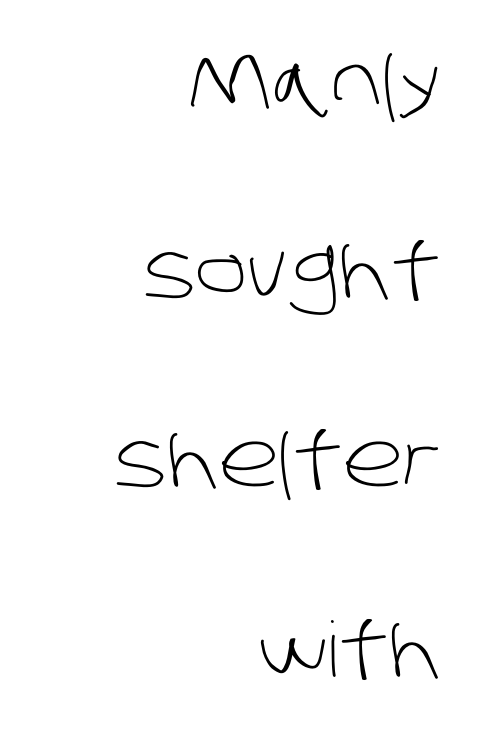
Is there much room between lines? Yes — plenty of vertical air separates them. The setting favours the right margin, as signatures and pull-quotes sometimes do. Is this a fixed-width face? No — the glyphs have proportional, varying widths. Only glyphs here, with clear space below each row. Check where the strokes stop: nothing finishes them off — pure sans. Unbolded letterforms with no extra heft.
